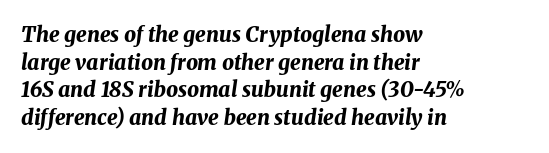
The image shows 21 px bold type, italic (leaning right); set left-aligned, normal line spacing (1.32x), normal letter spacing, not underlined.
